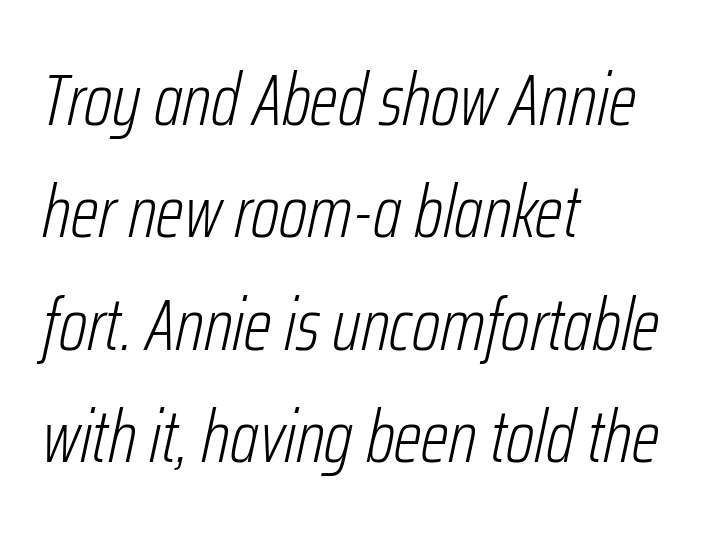
A typesetter would mark this as italic. The passage shown is not underscored anywhere. One-word summary of the alignment: left. Looks like regular typesetting: each glyph gets only the width it needs.
